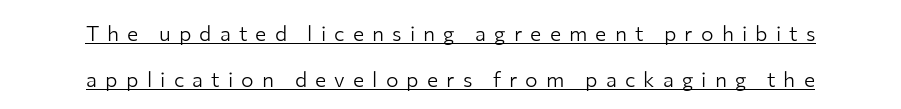
The passage shown has open, widely tracked lettering throughout. The whitespace from short lines is split evenly between both sides. Notice how a bar underscores the lettering throughout. Ascenders rise straight up at ninety degrees. No heavy texture on the line: the type isn't bold. Does the leading feel generous? Absolutely, it's lavish.
